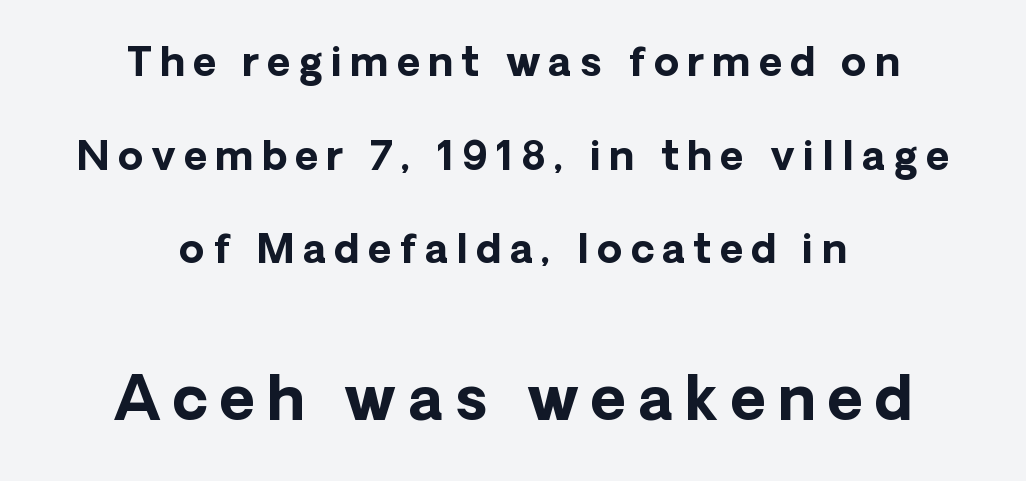
{"serif": "no", "italic": "no", "bold": "yes", "weight": "bold", "width": "normal", "stroke_contrast": "low", "x_height": "medium", "monospaced": "no", "underline": "no", "align": "center", "line_spacing": "loose", "line_spacing_ratio": 2.34, "letter_spacing": "wide", "letter_spacing_em": 0.21, "larger_block": "second", "size_ratio": 1.5, "glyph_px": 60}
